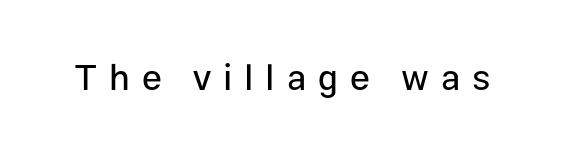
The image shows 36 px sans-serif type, upright; set unusually wide letter spacing (+0.33 em), not underlined; low stroke contrast and a medium x-height.
